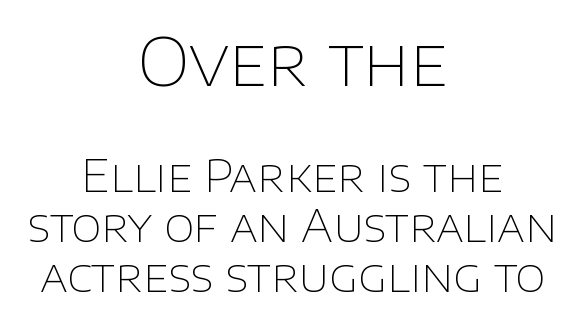
The more generous point size was reserved for the upper chunk. Think of a printed novel: that variable character pitch is what you see here. Is this a heavy cut? Hardly; it is regular or lighter. The line-height multiplier appears low, near solid setting. Stroke terminals: plain, sans-serif.
